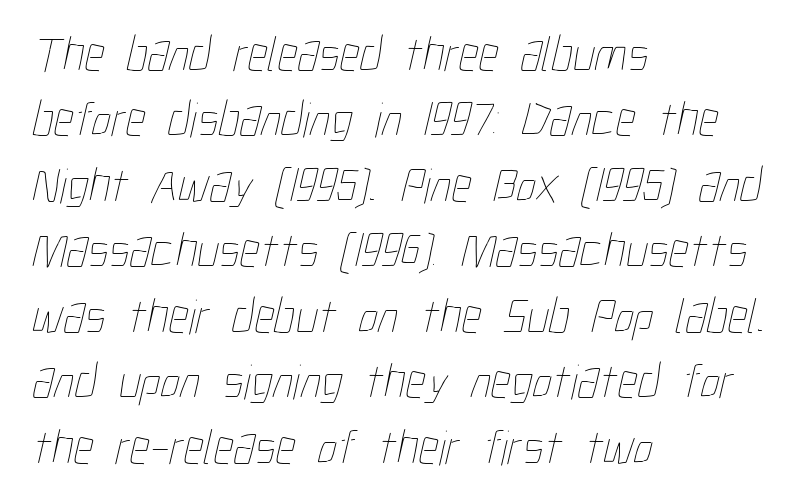
Descenders are the only things crossing below the line. Is the stroke heavy? The answer is a plain regular-or-lighter. Interline gaps are of average width in this sample. The text block is weighted toward the left margin, trailing off unevenly rightward. Spacing verdict: proportional, widths tailored to each character. Look at the tracking — it's just the regular setting, nothing added.
